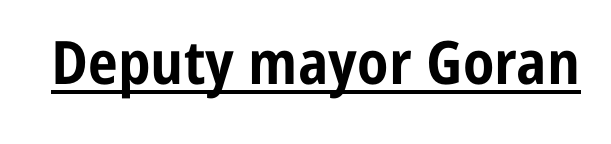
{"serif": "no", "italic": "no", "bold": "yes", "weight": "bold", "width": "condensed", "stroke_contrast": "low", "x_height": "medium", "monospaced": "no", "underline": "yes", "letter_spacing": "normal", "letter_spacing_em": 0.0, "glyph_px": 60}
